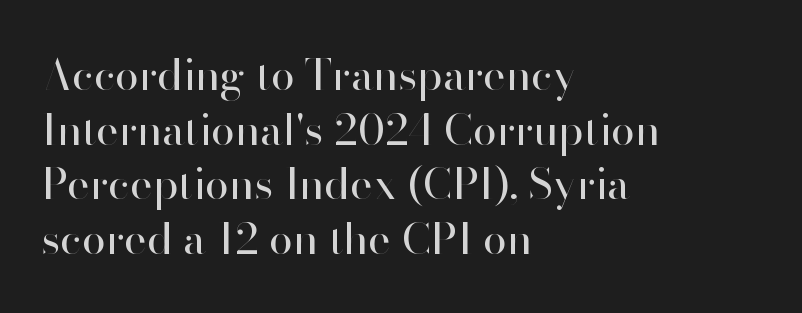
{"serif": "no", "italic": "no", "bold": "no", "weight": "regular", "width": "normal", "stroke_contrast": "high", "x_height": "small", "monospaced": "no", "underline": "no", "align": "left", "line_spacing": "normal", "line_spacing_ratio": 1.27, "letter_spacing": "normal", "letter_spacing_em": 0.0, "glyph_px": 43}
